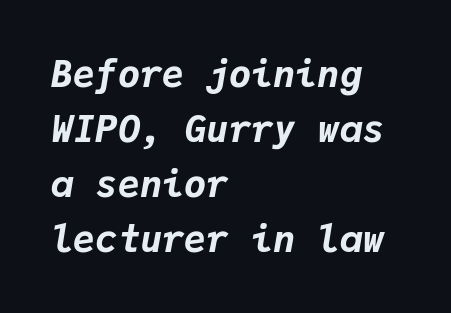
The image shows 37 px bold type, italic (leaning right), monospaced; set left-aligned, normal line spacing (1.49x), normal letter spacing, not underlined; low stroke contrast and a medium x-height.
